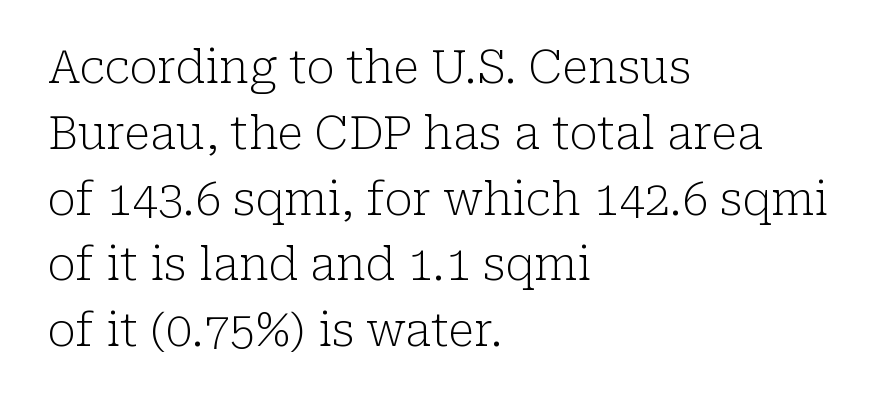
Q: Is the text bold? A: No.
Q: Is the text italic (slanted)? A: No, it is upright.
Q: Is the typeface a serif or a sans-serif typeface? A: Serif.
Q: Is the text underlined? A: No.
Q: How is the paragraph aligned? A: Left-aligned.
Q: Is the spacing between letters normal or unusually wide? A: Normal.
Q: Is the spacing between lines tight, normal or loose? A: Normal.
Q: Width (condensed, normal, or wide)? A: Normal.
Q: Stroke contrast? A: Low.
Q: x-height? A: Medium.
Q: Monospaced? A: No.
